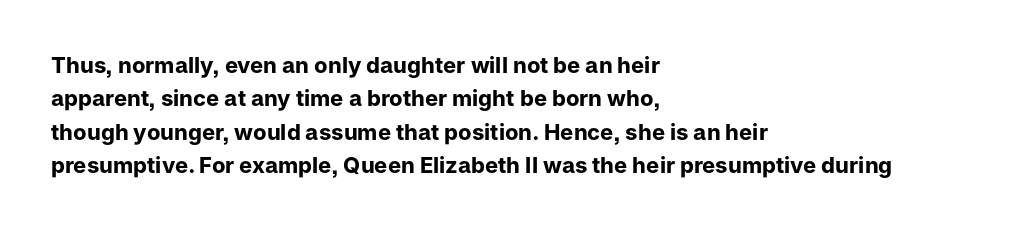
The image shows 22 px bold type, upright; set left-aligned, normal line spacing (1.52x), normal letter spacing, not underlined.
